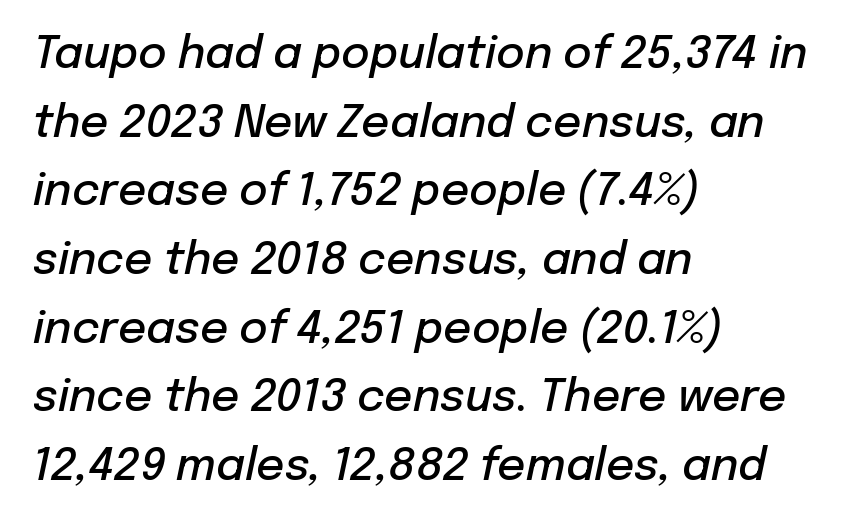
Q: Is the text bold? A: Semi-bold.
Q: Is the text italic (slanted)? A: Yes, it leans right by about 12 degrees.
Q: Is the text underlined? A: No.
Q: How is the paragraph aligned? A: Left-aligned.
Q: Is the spacing between letters normal or unusually wide? A: Normal.
Q: Is the spacing between lines tight, normal or loose? A: Normal.
Q: Width (condensed, normal, or wide)? A: Normal.
Q: Stroke contrast? A: Low.
Q: x-height? A: Medium.
Q: Monospaced? A: No.
